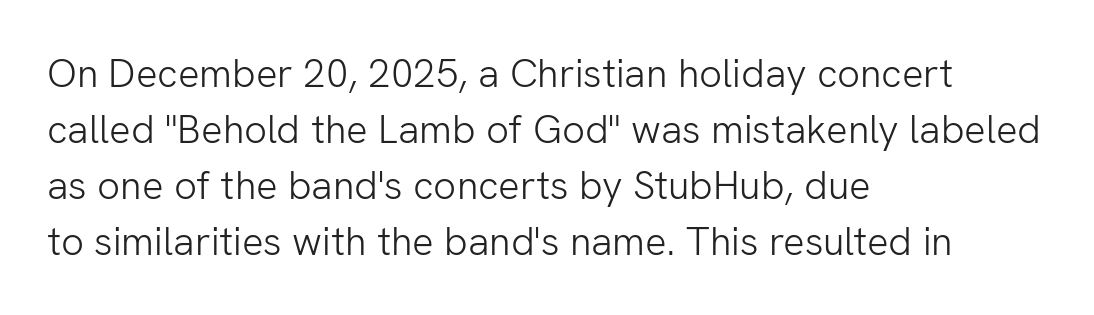
Q: Is the text bold? A: No.
Q: Is the text italic (slanted)? A: No, it is upright.
Q: Is the typeface a serif or a sans-serif typeface? A: Sans-serif.
Q: Is the text underlined? A: No.
Q: How is the paragraph aligned? A: Left-aligned.
Q: Is the spacing between letters normal or unusually wide? A: Normal.
Q: Is the spacing between lines tight, normal or loose? A: Normal.
Q: Width (condensed, normal, or wide)? A: Normal.
Q: Stroke contrast? A: Low.
Q: x-height? A: Medium.
Q: Monospaced? A: No.
